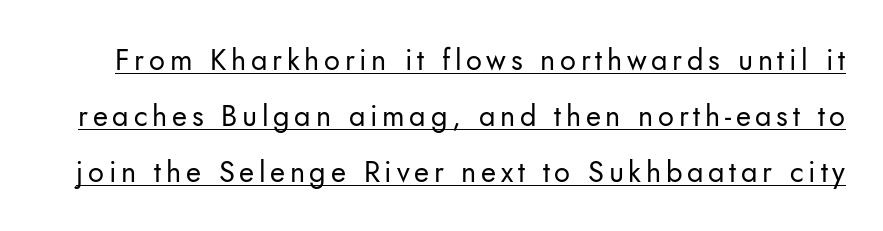
{"serif": "no", "italic": "no", "bold": "no", "weight": "regular", "width": "normal", "stroke_contrast": "low", "x_height": "small", "monospaced": "no", "underline": "yes", "line_spacing": "loose", "line_spacing_ratio": 1.93, "glyph_px": 29}
